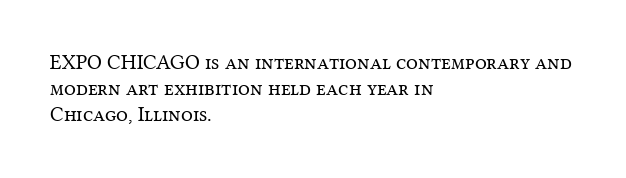
The typography opts for an upright posture over an oblique one. Unmarked baselines from the first word to the last. Students, note that the glyphs here touch the page at normal intervals. Which margin do the lines hug? The left one — the right edge is uneven. The typesetting does not lean heavy: it is not bold.
